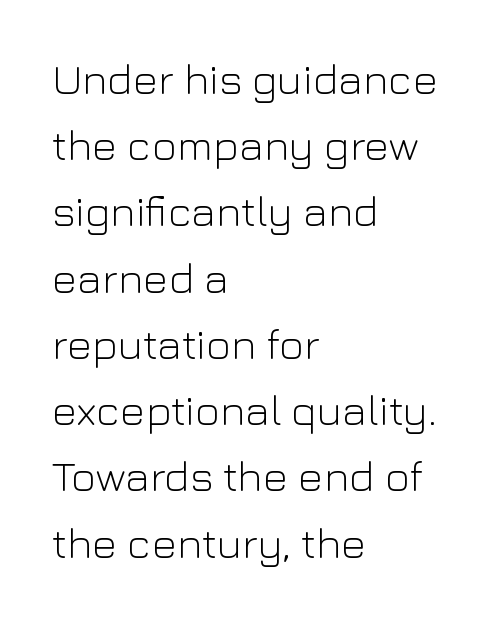
Q: Is the text bold? A: No.
Q: Is the text italic (slanted)? A: No, it is upright.
Q: Is the typeface a serif or a sans-serif typeface? A: Sans-serif.
Q: Is the text underlined? A: No.
Q: How is the paragraph aligned? A: Left-aligned.
Q: Is the spacing between letters normal or unusually wide? A: Normal.
Q: Is the spacing between lines tight, normal or loose? A: Normal.
Q: Width (condensed, normal, or wide)? A: Normal.
Q: Stroke contrast? A: Low.
Q: x-height? A: Medium.
Q: Monospaced? A: No.
